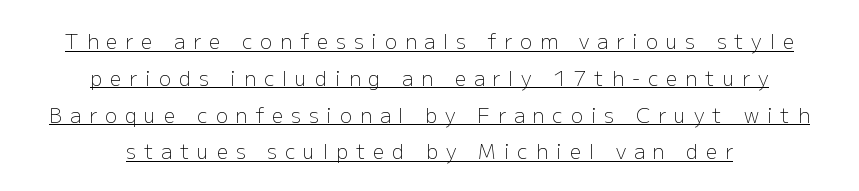
Q: Is the text bold? A: No.
Q: Is the text italic (slanted)? A: No, it is upright.
Q: Is the text underlined? A: Yes.
Q: How is the paragraph aligned? A: Centered.
Q: Is the spacing between letters normal or unusually wide? A: Unusually wide.
